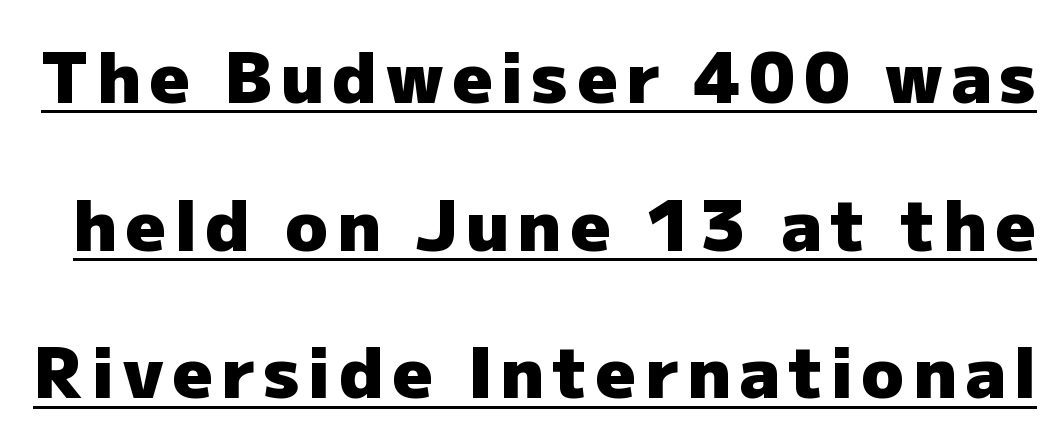
The letters advance in unequal steps, a hallmark of proportional type. Does the type have serifs? No, each stem ends abruptly. This block would shrink considerably if given ordinary leading; it's expanded now. As a designer I'd log this as weight 700, bold. A typesetter would mark this as roman, not italic.
